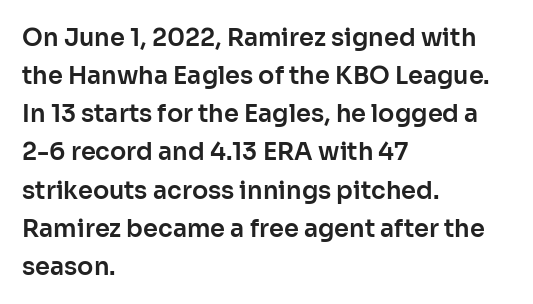
Q: Is the text italic (slanted)? A: No, it is upright.
Q: Is the text underlined? A: No.
Q: How is the paragraph aligned? A: Left-aligned.
Q: Is the spacing between letters normal or unusually wide? A: Normal.
Q: Is the spacing between lines tight, normal or loose? A: Normal.
